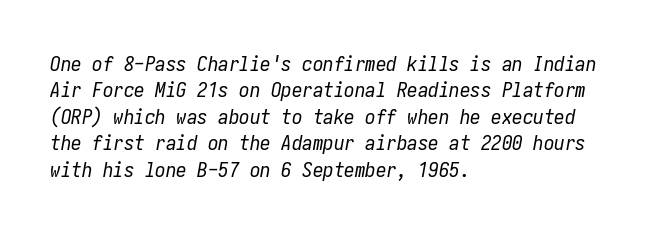
Q: Is the text bold? A: No.
Q: Is the text italic (slanted)? A: Yes, it leans right by about 10 degrees.
Q: Is the text underlined? A: No.
Q: How is the paragraph aligned? A: Left-aligned.
Q: Is the spacing between letters normal or unusually wide? A: Normal.
Q: Is the spacing between lines tight, normal or loose? A: Normal.
